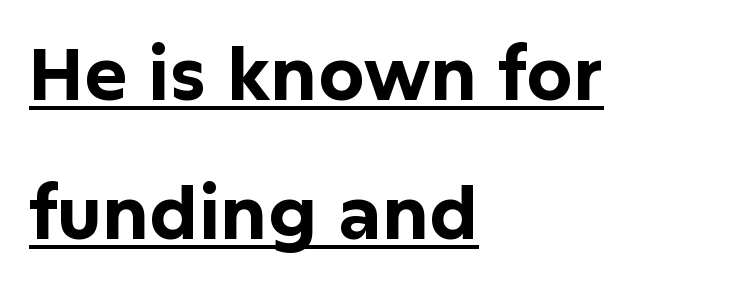
Q: Is the text bold? A: Yes.
Q: Is the text italic (slanted)? A: No, it is upright.
Q: Is the typeface a serif or a sans-serif typeface? A: Sans-serif.
Q: Is the text underlined? A: Yes.
Q: How is the paragraph aligned? A: Left-aligned.
Q: Is the spacing between letters normal or unusually wide? A: Normal.
Q: Is the spacing between lines tight, normal or loose? A: Loose.
Q: Width (condensed, normal, or wide)? A: Normal.
Q: Stroke contrast? A: Low.
Q: x-height? A: Medium.
Q: Monospaced? A: No.
